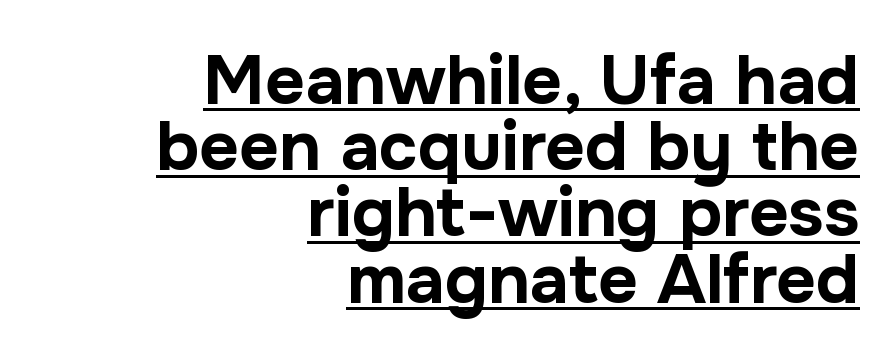
The image shows 69 px bold sans-serif type, upright; set right-aligned, tight line spacing (0.96x), normal letter spacing, underlined; low stroke contrast and a medium x-height.
